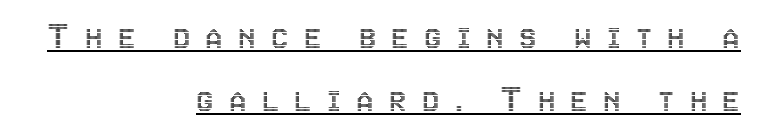
The image shows 39 px condensed type, upright; set right-aligned, normal line spacing (1.61x), unusually wide letter spacing (+0.39 em), underlined; a large x-height.
